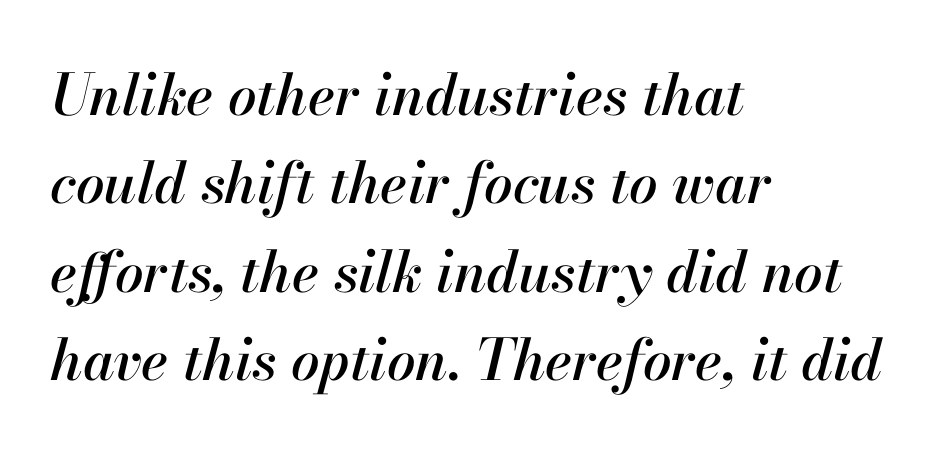
The image shows 57 px text type, italic (leaning right); set left-aligned, normal line spacing (1.55x), normal letter spacing, not underlined; high stroke contrast and a small x-height.
